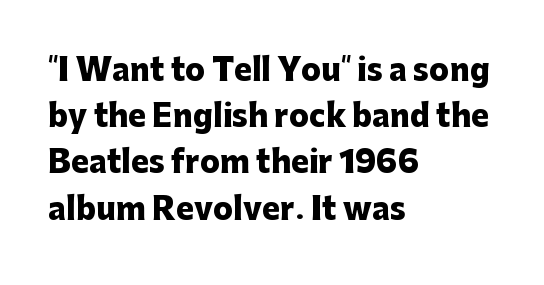
A typesetter would call this proportional, since set widths differ per character. Nope, no serifs anywhere on these letters. A typesetter would call this leading conventional body-copy spacing. Horizontal alignment here is leftward, the default for most running prose. The space beneath each line is pristine and unruled.
